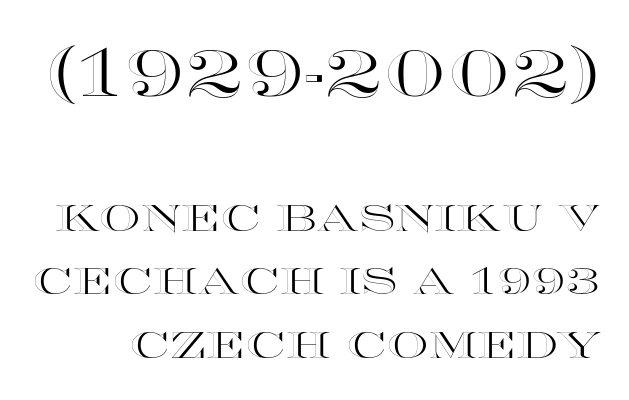
{"italic": "no", "width": "wide", "x_height": "large", "monospaced": "no", "underline": "no", "line_spacing_ratio": 1.71, "letter_spacing": "normal", "letter_spacing_em": 0.0, "larger_block": "first", "size_ratio": 1.76, "glyph_px": 65}
